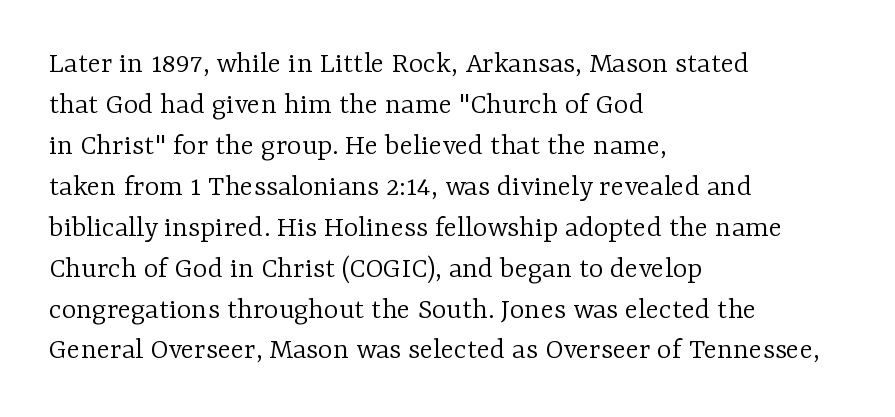
Ascenders rise straight up at ninety degrees. A student would call this left alignment; a typographer would say flush left, rag right. Ink coverage per letter is moderate at most. Students, note that the glyphs here touch the page at normal intervals.
